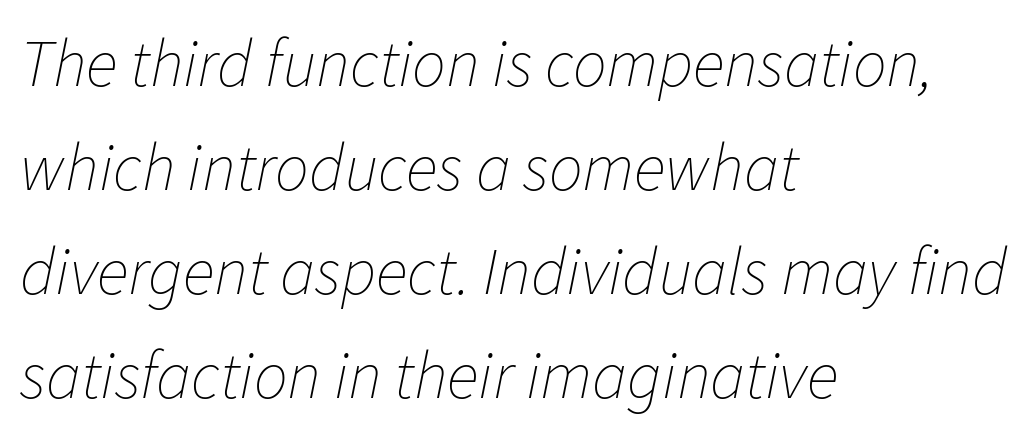
Beneath every word, the page is bare. Note the varied advance widths — an 'i' is clearly narrower than an 'm'. Inter-character spacing is left at the font's built-in metrics. In terms of posture, this sample is oblique. This reads as an unemphasized weight, regular at the heaviest. Students, observe: this is what conventionally led text looks like.
